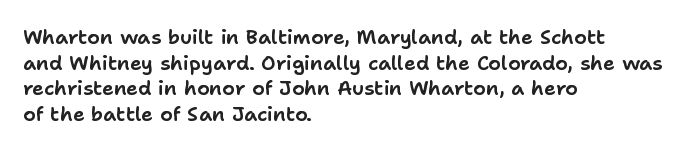
Q: Is the text italic (slanted)? A: No, it is upright.
Q: Is the text underlined? A: No.
Q: How is the paragraph aligned? A: Left-aligned.
Q: Is the spacing between letters normal or unusually wide? A: Normal.
Q: Is the spacing between lines tight, normal or loose? A: Normal.
